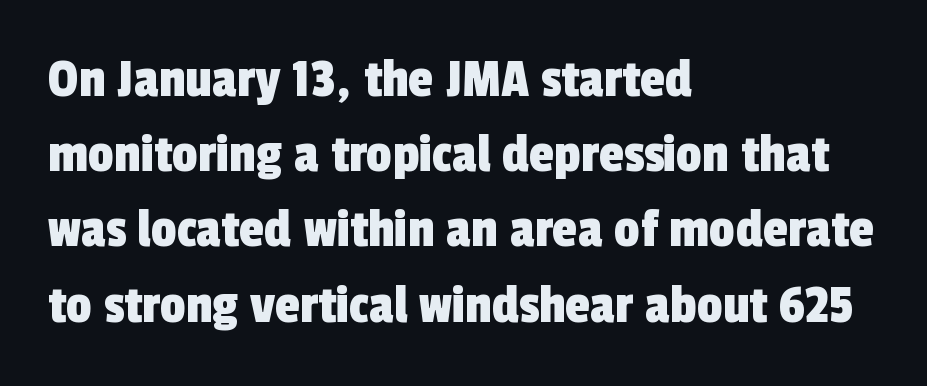
{"serif": "no", "width": "condensed", "x_height": "medium", "monospaced": "no", "underline": "no", "align": "left", "line_spacing": "normal", "line_spacing_ratio": 1.32, "letter_spacing": "normal", "letter_spacing_em": 0.0, "glyph_px": 57}
